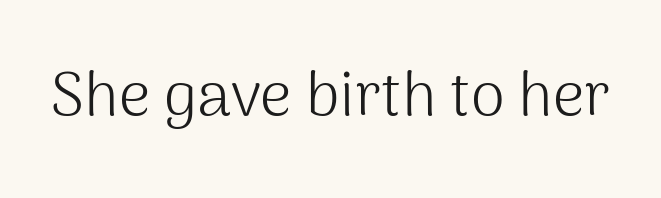
Q: Is the text bold? A: No.
Q: Is the text italic (slanted)? A: No, it is upright.
Q: Is the typeface a serif or a sans-serif typeface? A: Sans-serif.
Q: Is the text underlined? A: No.
Q: Is the spacing between letters normal or unusually wide? A: Normal.
Q: Width (condensed, normal, or wide)? A: Normal.
Q: Stroke contrast? A: Medium.
Q: x-height? A: Medium.
Q: Monospaced? A: No.
